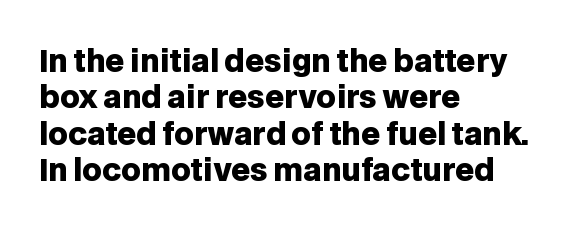
The image shows 30 px heavy sans-serif type, upright; set left-aligned, line spacing 1.21x, normal letter spacing, not underlined; low stroke contrast and a large x-height.
